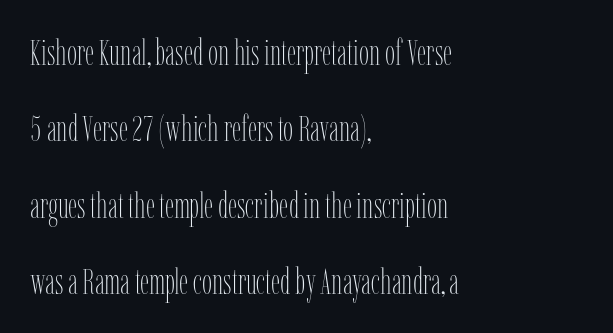
Q: Is the text bold? A: No.
Q: Is the text italic (slanted)? A: No, it is upright.
Q: Is the text underlined? A: No.
Q: How is the paragraph aligned? A: Left-aligned.
Q: Is the spacing between letters normal or unusually wide? A: Normal.
Q: Is the spacing between lines tight, normal or loose? A: Loose.
Q: Width (condensed, normal, or wide)? A: Condensed.
Q: Stroke contrast? A: Low.
Q: x-height? A: Medium.
Q: Monospaced? A: No.
